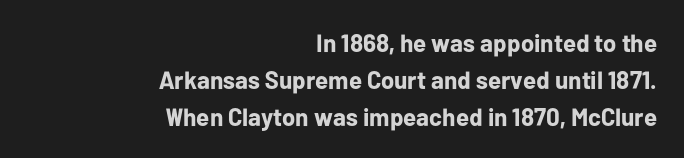
A typesetter would mark this as roman, not italic. Nobody touched the tracking dial on this one. The text block is weighted toward the right margin, trailing off unevenly leftward. This block has exactly the height ordinary leading produces. Set as a true bold cut, around the 700 mark. Beneath every word, the page is bare.
